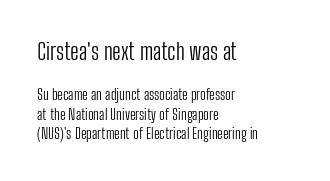
Look at the tracking — it's just the regular setting, nothing added. A bare baseline throughout the passage. Whoever set this made the first block the dominant, larger element. Posture: upright roman. Horizontal bands of white between lines are of average thickness.
